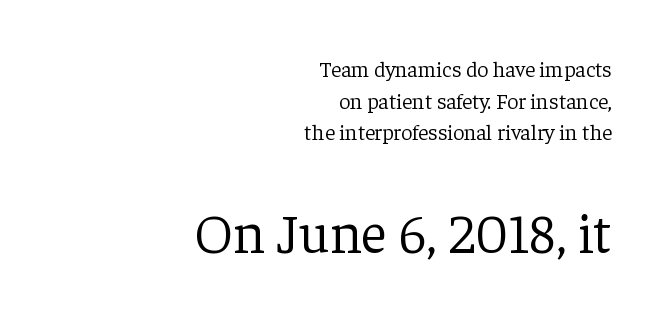
Underline: absent. Standard letterfit; no display-style spreading of the glyphs. The lines sit at an ordinary, default distance from one another. Caption: upper text group reduced, lower text group enlarged. Which margin do the lines hug? The right one — the left edge is uneven. Think of a printed novel: that variable character pitch is what you see here.
